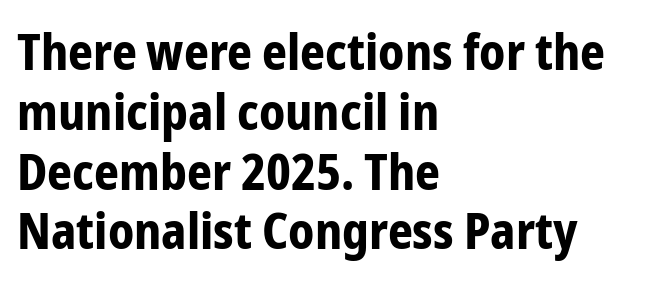
{"serif": "no", "italic": "no", "bold": "yes", "weight": "bold", "width": "condensed", "stroke_contrast": "low", "x_height": "medium", "monospaced": "no", "underline": "no", "align": "left", "line_spacing_ratio": 1.22, "letter_spacing": "normal", "letter_spacing_em": 0.0, "glyph_px": 49}
